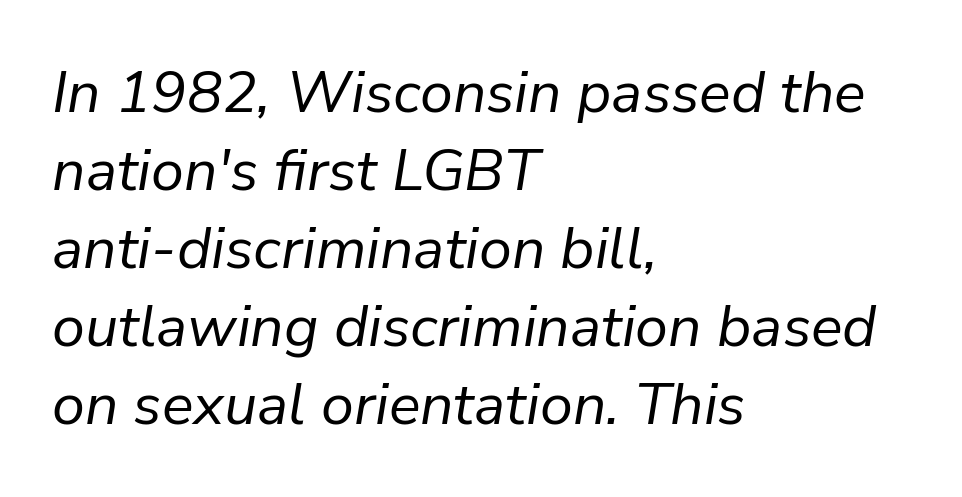
The block of text has a typical density, with ordinary space between rows. Unbolded letterforms with no extra heft. Letters rest on an invisible, unmarked baseline. Note the varied advance widths — an 'i' is clearly narrower than an 'm'.
